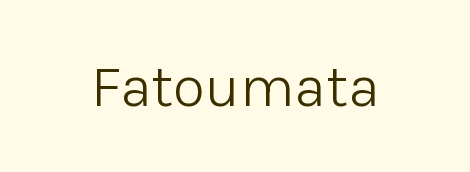
The image shows 59 px light sans-serif type, upright; set normal letter spacing, not underlined; low stroke contrast and a medium x-height.
